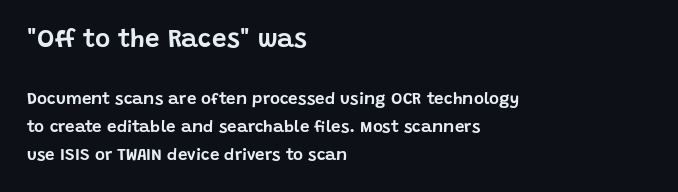
Q: Is the text italic (slanted)? A: No, it is upright.
Q: Is the text underlined? A: No.
Q: How is the paragraph aligned? A: Left-aligned.
Q: Is the spacing between letters normal or unusually wide? A: Normal.
Q: Is the spacing between lines tight, normal or loose? A: Normal.
Q: Which block of text is set in a larger size, the first (top) or the second (bottom)? A: The first (top) one.
